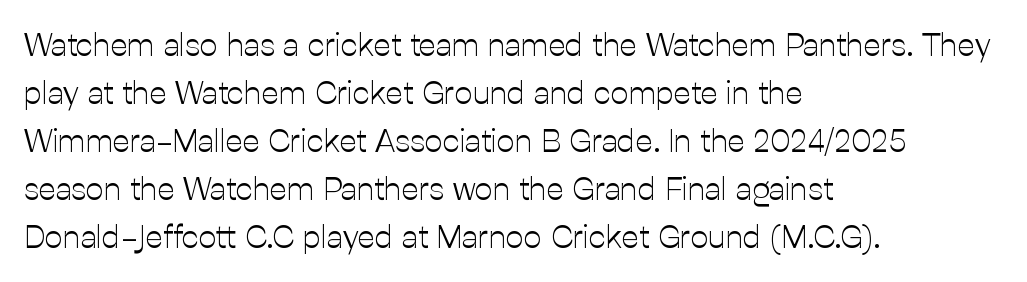
Style check: upright. Tracking here is standard; glyphs follow each other at the usual distance. Summary of weight: not heavy and not bold. Descenders are the only things crossing below the line.
